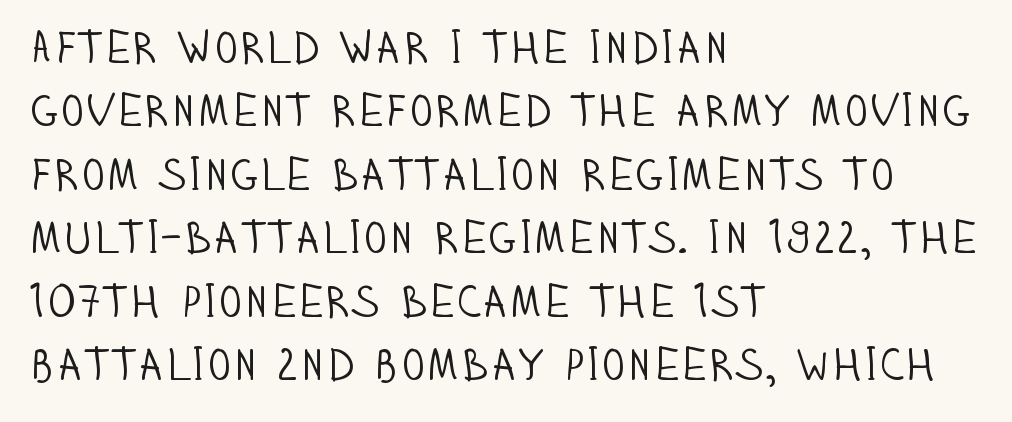
The image shows 45 px light, condensed sans-serif type, upright; set left-aligned, normal line spacing (1.41x), normal letter spacing, not underlined; low stroke contrast and a large x-height.
